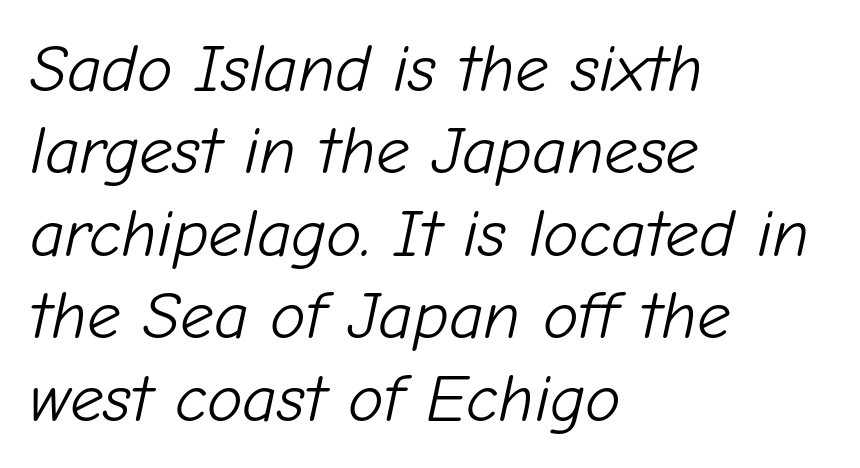
Proportional: the letters do not fall into vertical columns. How are the letters spaced? Ordinarily, with no added tracking. Style check: oblique. Plain, unruled lines of type.
